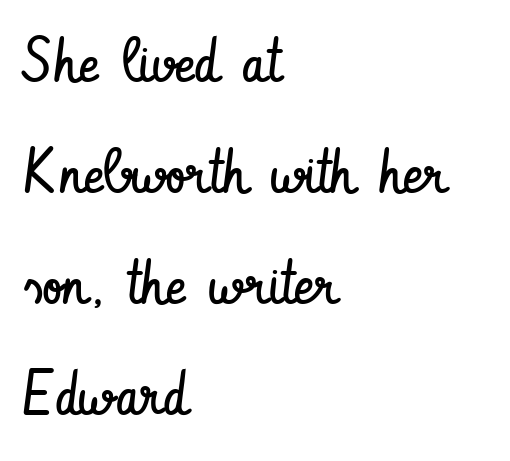
The image shows 62 px regular-weight, condensed sans-serif type, upright; set left-aligned, line spacing 1.79x, normal letter spacing, not underlined; low stroke contrast and a small x-height.
